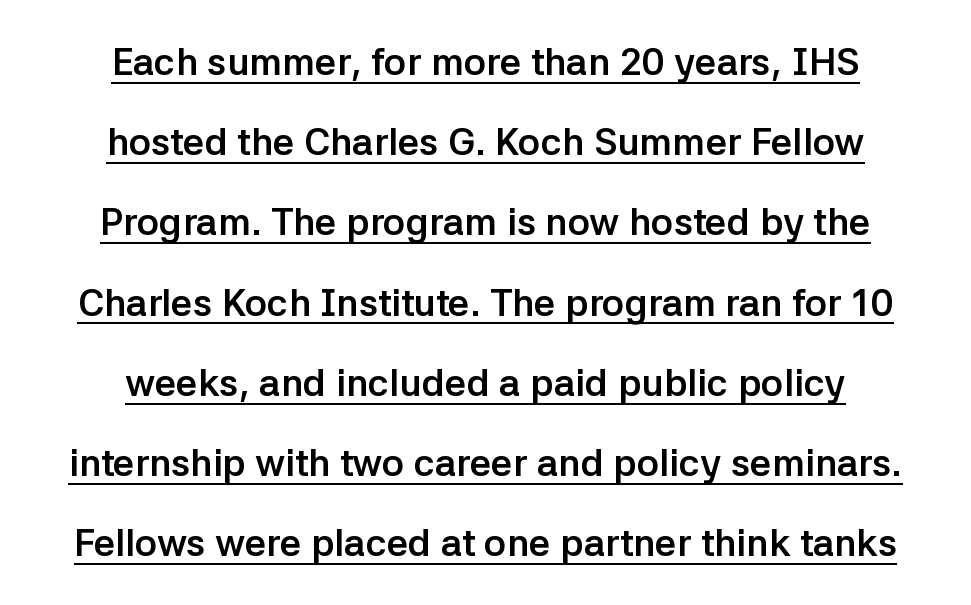
The image shows 38 px semibold sans-serif type, upright; set centered, loose line spacing (2.11x), normal letter spacing, underlined; low stroke contrast and a medium x-height.
